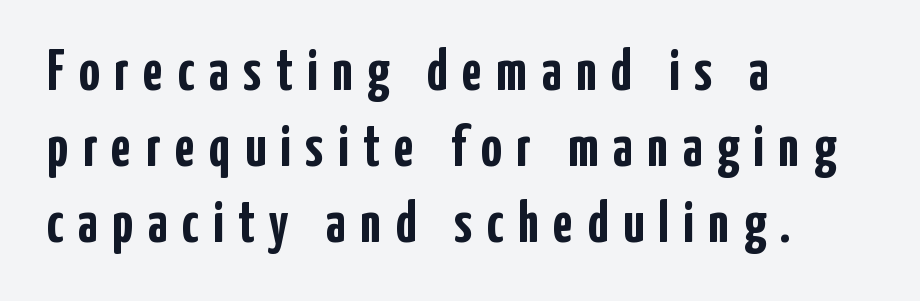
It's the straight-up-and-down kind of type. Spacing between characters has been opened up far beyond the box default. Notice how the passage keeps a crisp vertical edge on the left only. This block has exactly the height ordinary leading produces.
